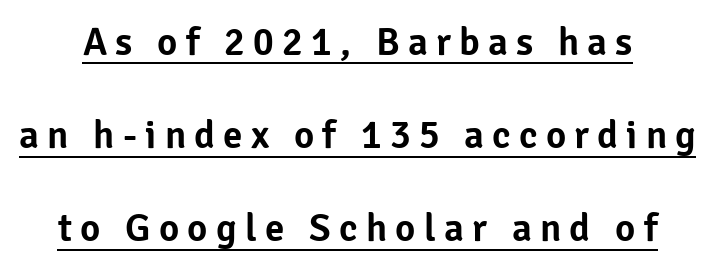
The image shows 39 px sans-serif type, upright; set loose line spacing (2.39x), unusually wide letter spacing (+0.21 em), underlined; low stroke contrast and a medium x-height.
